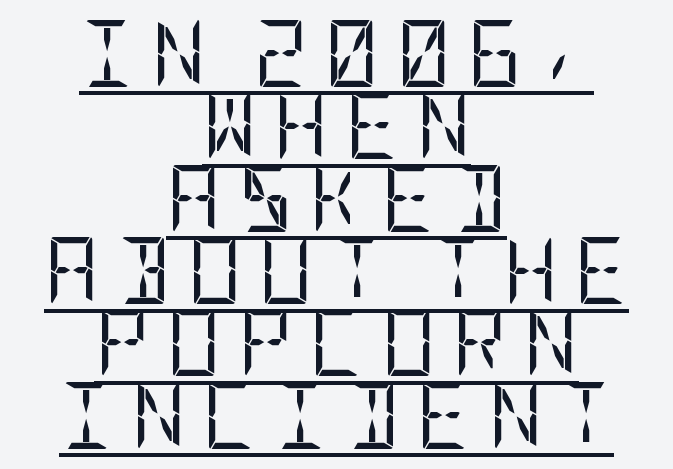
Does the copy run flush right? No — it is centered line by line. This sample uses a sans-serif face. Students, observe the line beneath the letters — that is underlining. The typography opts for an upright posture over an oblique one. These lines huddle together more closely than default settings would place them.
